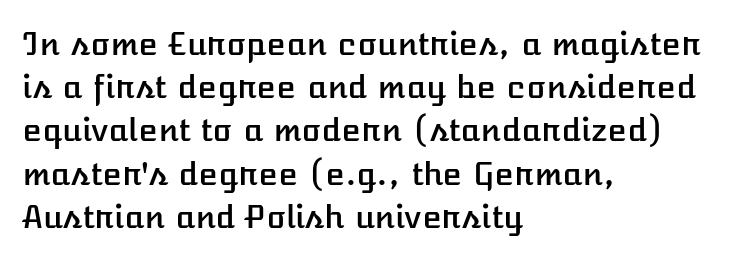
{"italic": "no", "width": "normal", "stroke_contrast": "low", "x_height": "medium", "monospaced": "no", "underline": "no", "align": "left", "line_spacing": "normal", "line_spacing_ratio": 1.35, "letter_spacing": "normal", "letter_spacing_em": 0.0, "glyph_px": 32}
